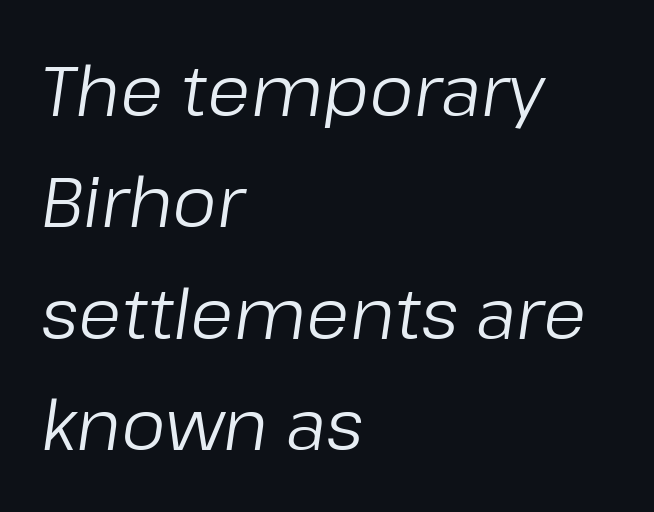
These lines sit exactly where default settings would place them. Stroke mass is kept to a normal reading level or below. This sample uses an oblique cut, with every glyph tilted off the vertical. Is this a fixed-width face? No — the glyphs have proportional, varying widths. Just letters on the line, the space beneath them empty. Horizontal alignment here is leftward, the default for most running prose.
